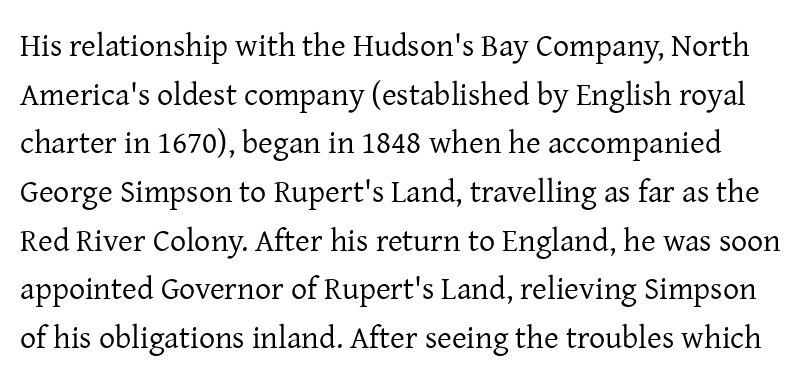
Q: Is the text bold? A: No.
Q: Is the text italic (slanted)? A: No, it is upright.
Q: Is the typeface a serif or a sans-serif typeface? A: Serif.
Q: Is the text underlined? A: No.
Q: Is the spacing between letters normal or unusually wide? A: Normal.
Q: Is the spacing between lines tight, normal or loose? A: Normal.
Q: Width (condensed, normal, or wide)? A: Normal.
Q: Stroke contrast? A: Low.
Q: x-height? A: Medium.
Q: Monospaced? A: No.
